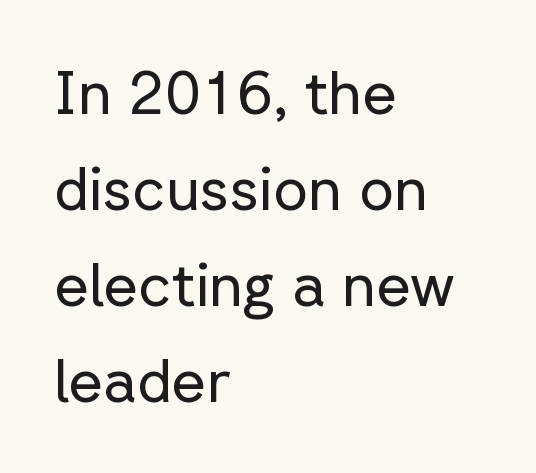
{"serif": "no", "italic": "no", "bold": "no", "weight": "regular", "width": "normal", "stroke_contrast": "low", "x_height": "medium", "monospaced": "no", "underline": "no", "align": "left", "line_spacing": "normal", "line_spacing_ratio": 1.6, "letter_spacing": "normal", "letter_spacing_em": 0.0, "glyph_px": 60}
